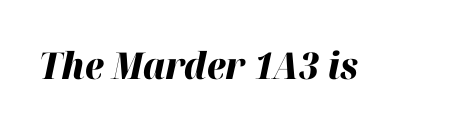
The image shows 37 px heavy type, italic (leaning right); set normal letter spacing, not underlined; high stroke contrast and a medium x-height.
